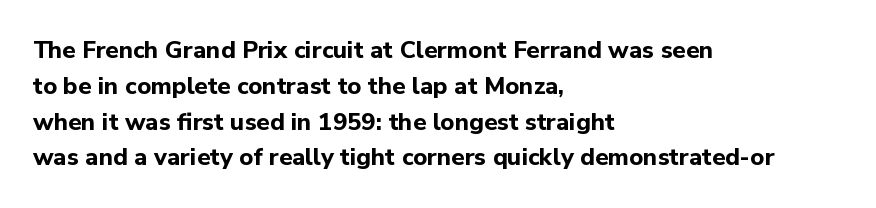
Italic: no, the glyphs are upright roman. Reading down the column, the eye jumps a familiar distance to each next line. Each row of text sits above clean, open space. Chunky letters — that's bold for sure.
